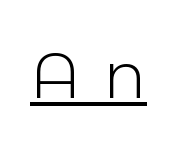
The image shows 70 px light sans-serif type, upright; set unusually wide letter spacing (+0.34 em), underlined; a medium x-height.
